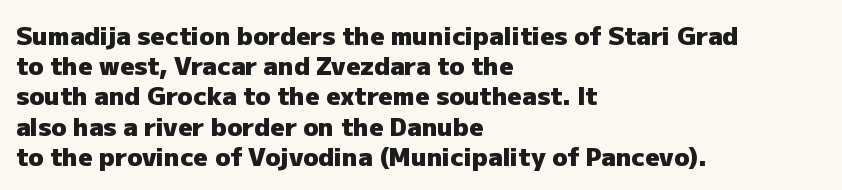
{"italic": "no", "bold": "yes", "underline": "no", "align": "left", "line_spacing_ratio": 1.21, "letter_spacing": "normal", "letter_spacing_em": 0.0, "glyph_px": 25}
